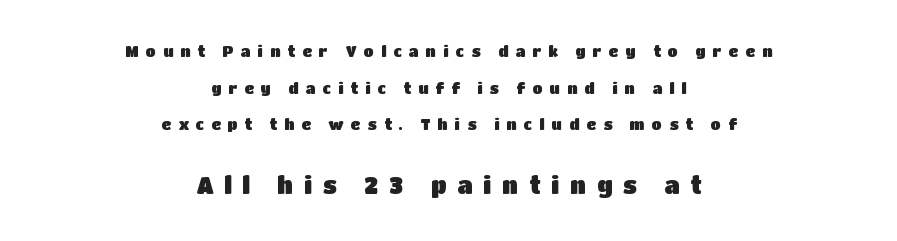
The image shows 23 px text type, upright; set centered, loose line spacing (2.45x), unusually wide letter spacing (+0.48 em), not underlined; the second (bottom) block is 1.53x larger.
